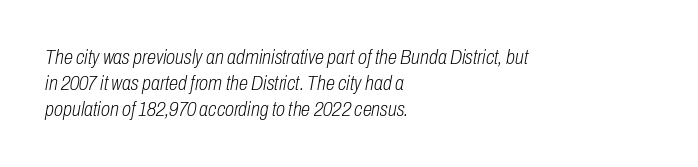
When letters slant like this, we call the style italic. Layout note: lines flush left. A typesetter would call this zero additional tracking. The cut favours lightness, reaching ordinary text weight at its darkest. The passage shown is not underscored anywhere.
